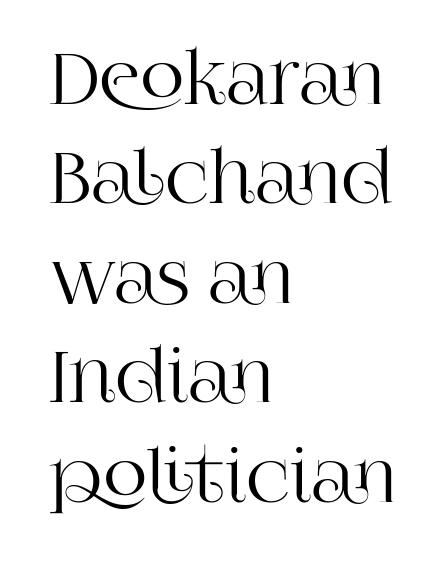
The type is set solid horizontally, with unmodified tracking. Proportional: the letters do not fall into vertical columns. The text was rendered using a seriffed face with decorative stroke endings. Does the copy run flush right? No — it runs flush left. Tall strokes in this sample are plumb rather than angled. Leading matches the norm, producing a regular column.
